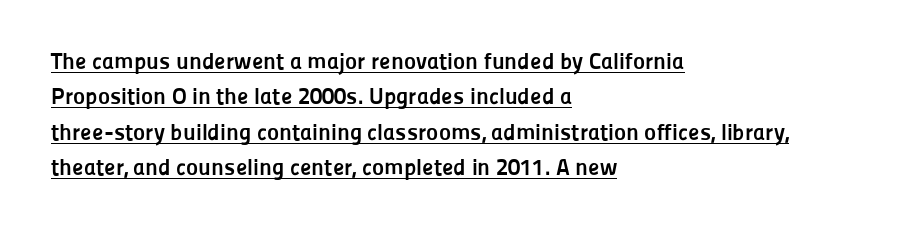
Q: Is the text bold? A: Yes.
Q: Is the text italic (slanted)? A: No, it is upright.
Q: Is the text underlined? A: Yes.
Q: How is the paragraph aligned? A: Left-aligned.
Q: Is the spacing between letters normal or unusually wide? A: Normal.
Q: Is the spacing between lines tight, normal or loose? A: Normal.
